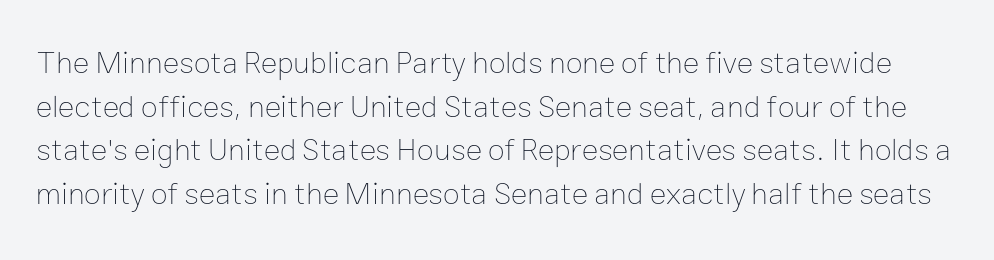
{"italic": "no", "bold": "no", "weight": "thin", "width": "normal", "stroke_contrast": "low", "x_height": "medium", "monospaced": "no", "underline": "no", "line_spacing": "normal", "line_spacing_ratio": 1.41, "letter_spacing": "normal", "letter_spacing_em": 0.0, "glyph_px": 31}
